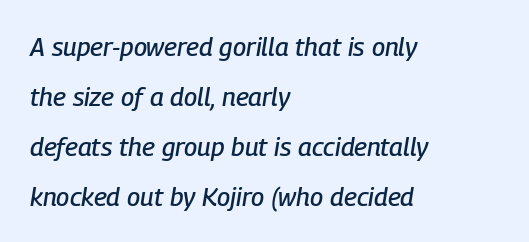
Layout note: lines flush left. Check the space under the baseline: it is left empty. Is the letter spacing exaggerated? No — it looks like the ordinary default. The font's italic variant was chosen for this text. Compared with typical paragraphs, the rows here are farther apart.
